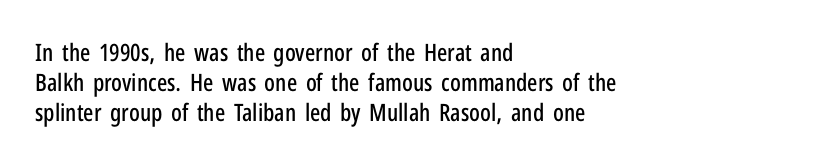
The image shows 24 px text type, upright; set left-aligned, normal line spacing (1.26x), normal letter spacing, not underlined.
